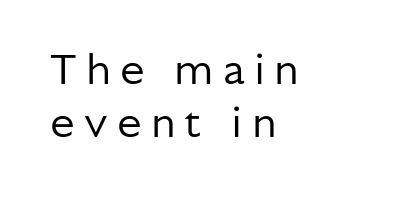
Is this a fixed-width face? No — the glyphs have proportional, varying widths. Casual observation: everything's shoved over to the left. The passage shown is not underscored anywhere. Is there any slant? The stems are plumb. Look at the bottom of the vertical strokes: they stop flat, with no serifs. Caption: expanded tracking, letters set apart.
